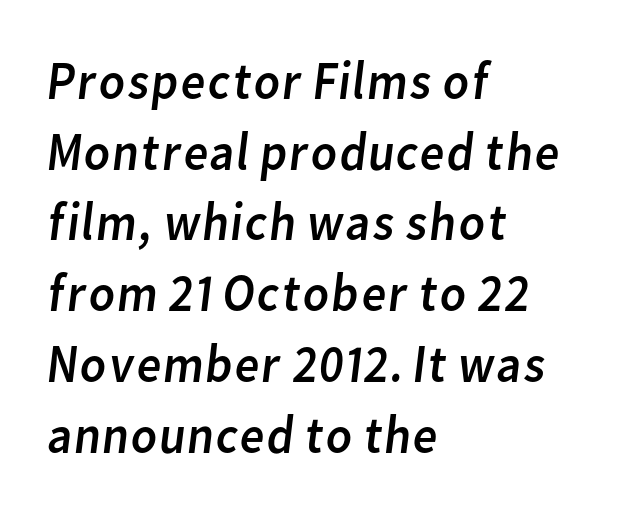
Q: Is the text bold? A: No.
Q: Is the typeface a serif or a sans-serif typeface? A: Sans-serif.
Q: Is the text underlined? A: No.
Q: How is the paragraph aligned? A: Left-aligned.
Q: Is the spacing between letters normal or unusually wide? A: Normal.
Q: Is the spacing between lines tight, normal or loose? A: Normal.
Q: Width (condensed, normal, or wide)? A: Normal.
Q: Stroke contrast? A: Low.
Q: x-height? A: Medium.
Q: Monospaced? A: No.
